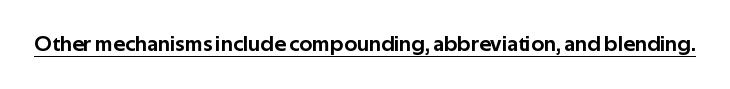
{"italic": "no", "underline": "yes", "letter_spacing": "normal", "letter_spacing_em": 0.0, "glyph_px": 22}
